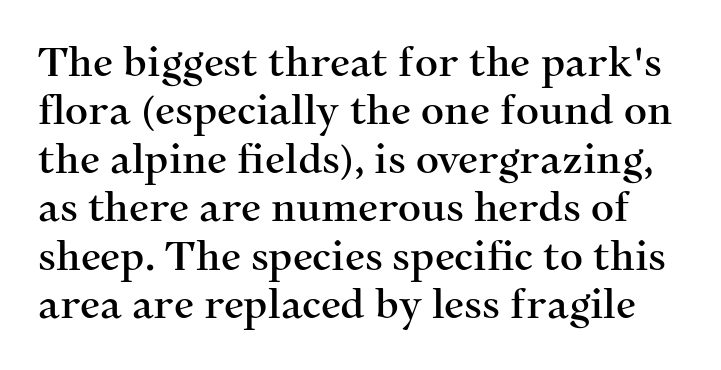
The image shows 40 px serif type, upright; set line spacing 1.21x, normal letter spacing, not underlined; medium stroke contrast and a medium x-height.
